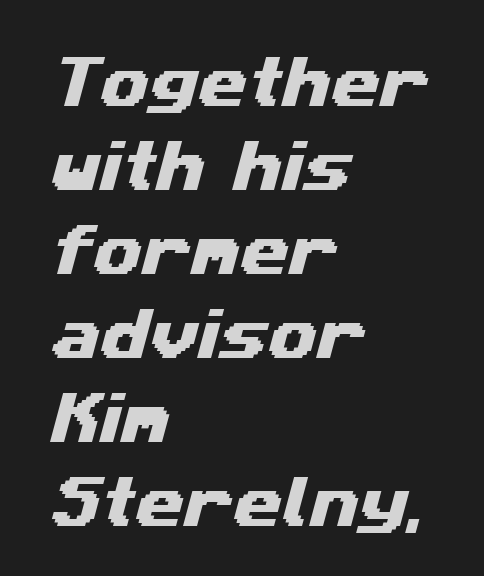
Q: Is the typeface a serif or a sans-serif typeface? A: Sans-serif.
Q: Is the text underlined? A: No.
Q: How is the paragraph aligned? A: Left-aligned.
Q: Is the spacing between letters normal or unusually wide? A: Normal.
Q: Is the spacing between lines tight, normal or loose? A: Normal.
Q: Width (condensed, normal, or wide)? A: Wide.
Q: Stroke contrast? A: Medium.
Q: x-height? A: Medium.
Q: Monospaced? A: No.
